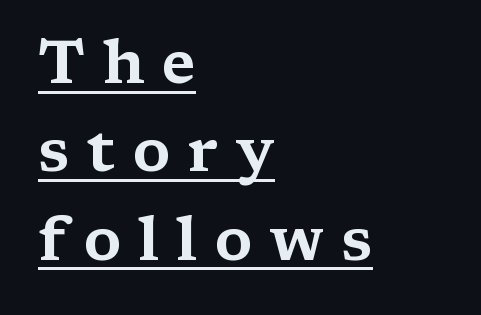
Baseline-to-baseline distance is the conventional proportion of letter height. Font category for this specimen: serif. Caption: lettering with a line underneath. The lines are quadded left. This sample has the flowing, uneven cadence of proportional lettering.
